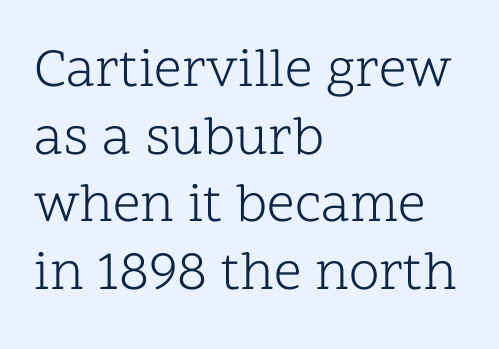
{"serif": "yes", "italic": "no", "bold": "no", "weight": "light", "width": "normal", "stroke_contrast": "low", "x_height": "medium", "monospaced": "no", "underline": "no", "align": "left", "line_spacing_ratio": 1.23, "letter_spacing": "normal", "letter_spacing_em": 0.0, "glyph_px": 55}
